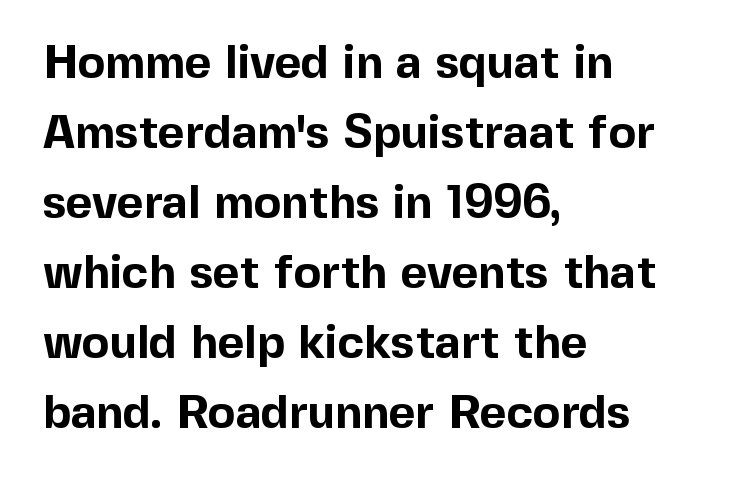
{"serif": "no", "italic": "no", "bold": "yes", "weight": "bold", "width": "normal", "x_height": "medium", "monospaced": "no", "underline": "no", "align": "left", "line_spacing": "normal", "line_spacing_ratio": 1.52, "letter_spacing": "normal", "letter_spacing_em": 0.0, "glyph_px": 46}
